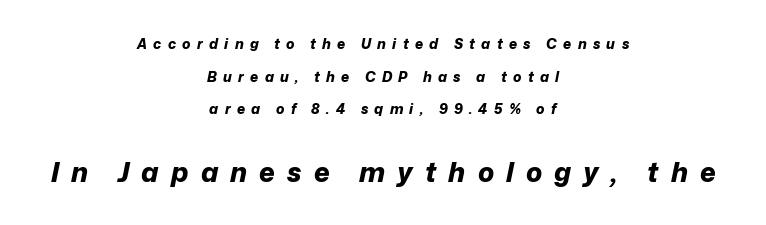
Q: Is the text bold? A: Yes.
Q: Is the text italic (slanted)? A: Yes, it leans right by about 12 degrees.
Q: Is the text underlined? A: No.
Q: How is the paragraph aligned? A: Centered.
Q: Is the spacing between letters normal or unusually wide? A: Unusually wide.
Q: Is the spacing between lines tight, normal or loose? A: Loose.
Q: Which block of text is set in a larger size, the first (top) or the second (bottom)? A: The second (bottom) one.
